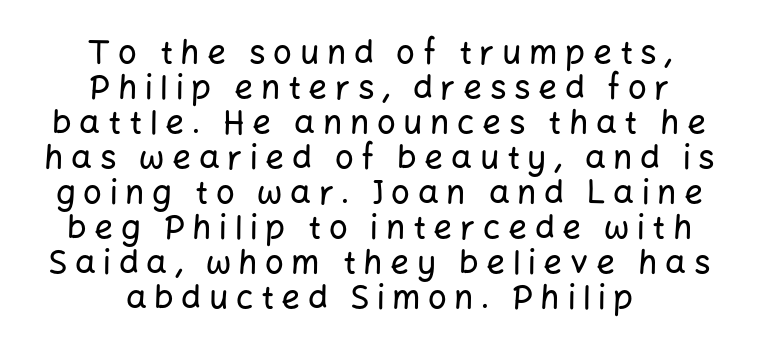
The face used here is a sans, in the tradition of grotesques and geometrics. This is the regular roman posture of the typeface. The block of text is dense from top to bottom, with scant space between rows. Both edges are ragged and mirror each other, which tells us the setting is centered. Clear beneath every line of the passage. Substantial extra tracking has been applied to these lines.
